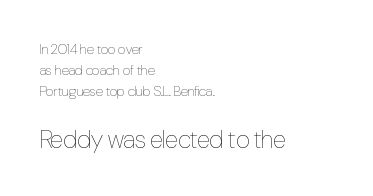
Q: Is the text bold? A: No.
Q: Is the text italic (slanted)? A: No, it is upright.
Q: Is the text underlined? A: No.
Q: How is the paragraph aligned? A: Left-aligned.
Q: Is the spacing between letters normal or unusually wide? A: Normal.
Q: Is the spacing between lines tight, normal or loose? A: Normal.
Q: Which block of text is set in a larger size, the first (top) or the second (bottom)? A: The second (bottom) one.
